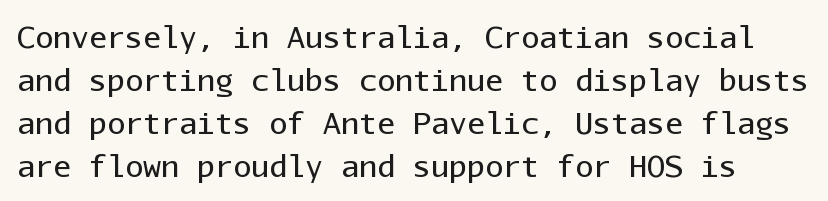
The rendering uses a moderate line-height, typical for paragraphs. The strip under each line holds only bare page. Ink coverage per letter is moderate at most. Ascenders rise straight up at ninety degrees. The passage shown is typed in a monospace face where columns stay perfectly aligned. Short note: letters normally spaced.
